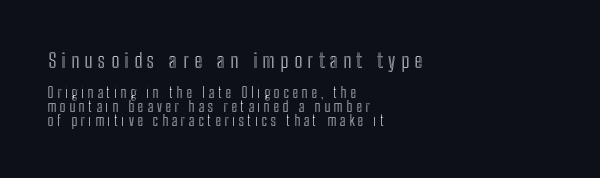
A student would call this left alignment; a typographer would say flush left, rag right. If you measured baseline to baseline, you'd find a short distance. The initial chunk of copy outweighs the following chunk in type size. The line texture is sparse and dotted thanks to wide tracking.
